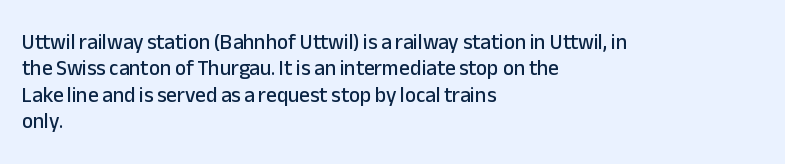
{"italic": "no", "underline": "no", "align": "left", "line_spacing": "normal", "line_spacing_ratio": 1.26, "letter_spacing": "normal", "letter_spacing_em": 0.0, "glyph_px": 21}
